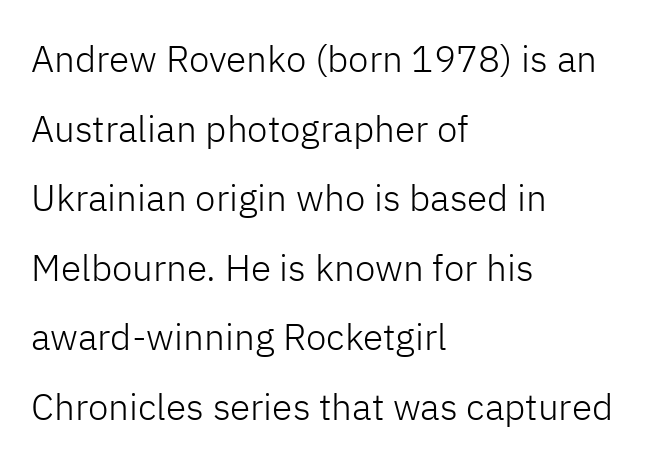
{"serif": "no", "italic": "no", "bold": "no", "weight": "light", "width": "normal", "stroke_contrast": "low", "x_height": "medium", "monospaced": "no", "underline": "no", "align": "left", "line_spacing_ratio": 1.88, "letter_spacing": "normal", "letter_spacing_em": 0.0, "glyph_px": 37}
